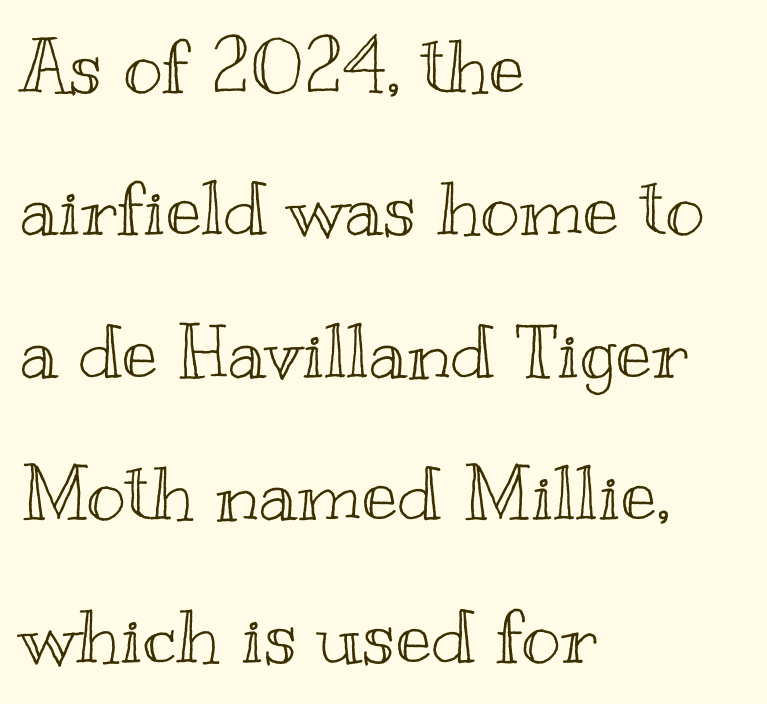
Q: Is the text italic (slanted)? A: No, it is upright.
Q: Is the text underlined? A: No.
Q: How is the paragraph aligned? A: Left-aligned.
Q: Is the spacing between letters normal or unusually wide? A: Normal.
Q: Is the spacing between lines tight, normal or loose? A: Loose.
Q: Width (condensed, normal, or wide)? A: Wide.
Q: x-height? A: Small.
Q: Monospaced? A: No.
